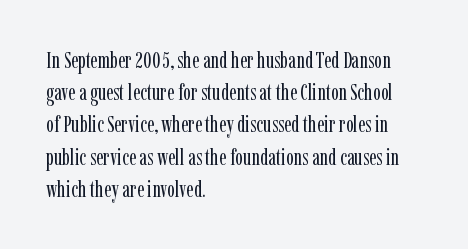
Q: Is the text bold? A: No.
Q: Is the text italic (slanted)? A: No, it is upright.
Q: Is the text underlined? A: No.
Q: How is the paragraph aligned? A: Left-aligned.
Q: Is the spacing between letters normal or unusually wide? A: Normal.
Q: Is the spacing between lines tight, normal or loose? A: Normal.
